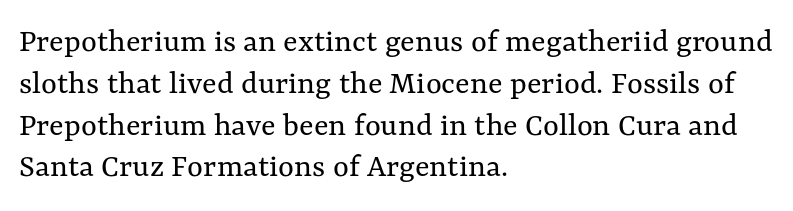
Default kerning and tracking; the words read as compact shapes. The passage shown is not underscored anywhere. The rendering uses natural spacing where letterforms have individual widths. The font sits on the lighter half of the weight spectrum, regular included. Left-aligned paragraph, ragged on the right.
